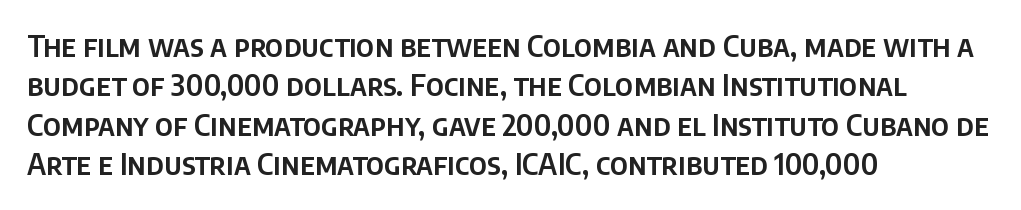
{"serif": "no", "italic": "no", "width": "normal", "stroke_contrast": "low", "x_height": "large", "monospaced": "no", "underline": "no", "align": "left", "line_spacing": "normal", "line_spacing_ratio": 1.36, "letter_spacing": "normal", "letter_spacing_em": 0.0, "glyph_px": 29}
